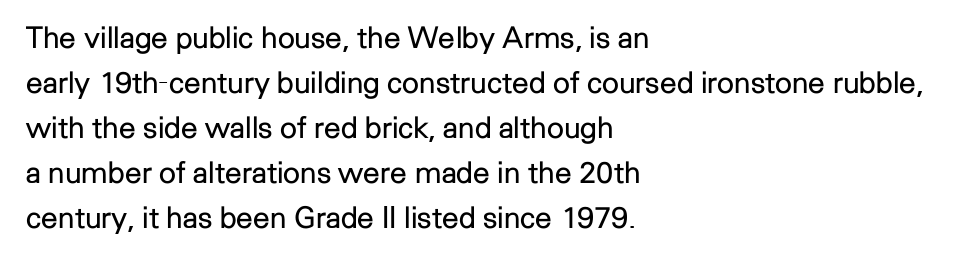
Is this a heavy cut? Hardly; it is regular or lighter. This is sans-serif lettering, the kind often seen on screens and signage. The rows are spaced the way most documents space them. Characters follow at the spacing the type designer built in.
